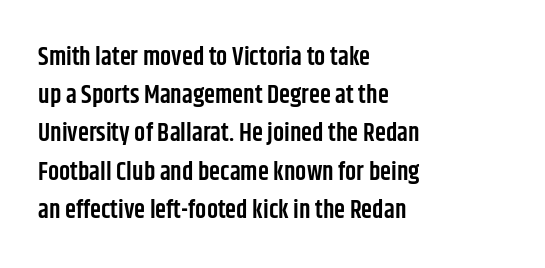
How heavy is the stroke? Medium-heavy — a semibold, shy of bold. Summary of vertical rhythm: regular, with standard interline spacing. Underline: absent. Inter-character spacing is left at the font's built-in metrics. A student would call this left alignment; a typographer would say flush left, rag right. Italic? Not at all — the glyphs are vertical.
